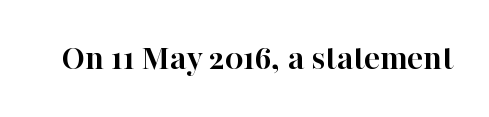
On the weight axis this lands at bold, roughly 700. This rendering leaves character spacing at its baseline value. A bare baseline throughout the passage. The designer went with a serif here, giving each stem small feet. A typesetter would call this proportional, since set widths differ per character.
